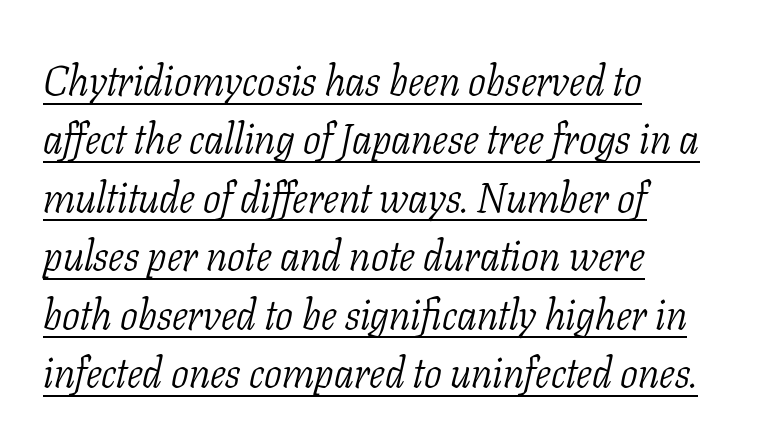
{"serif": "yes", "italic": "yes", "lean": "right", "slant_degrees": 11, "bold": "no", "weight": "light", "width": "condensed", "stroke_contrast": "low", "x_height": "medium", "monospaced": "no", "underline": "yes", "align": "left", "line_spacing": "normal", "line_spacing_ratio": 1.39, "letter_spacing": "normal", "letter_spacing_em": 0.0, "glyph_px": 42}
